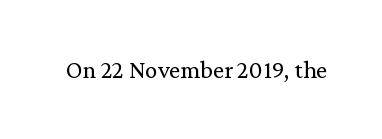
{"italic": "no", "bold": "no", "underline": "no", "letter_spacing": "normal", "letter_spacing_em": 0.0, "glyph_px": 25}
